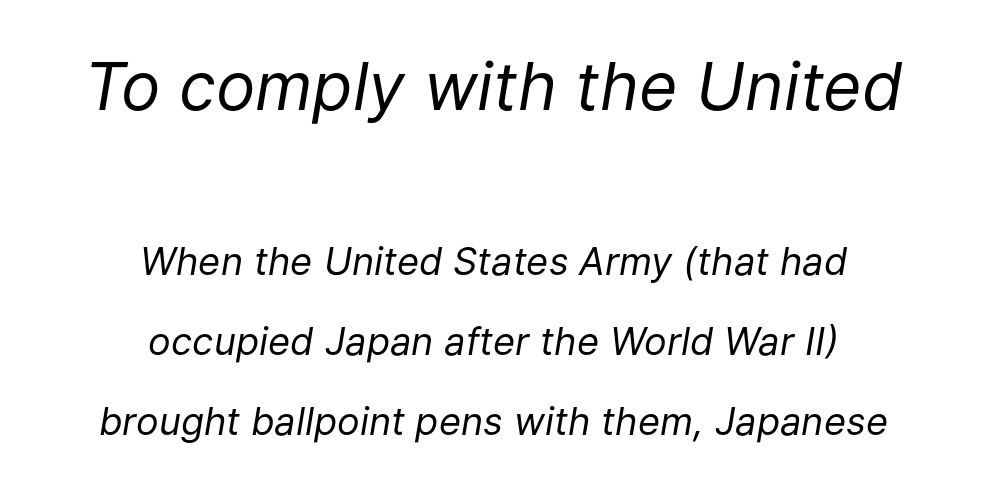
{"italic": "yes", "lean": "right", "slant_degrees": 9, "bold": "no", "weight": "regular", "width": "normal", "stroke_contrast": "low", "x_height": "medium", "monospaced": "no", "underline": "no", "align": "center", "line_spacing": "loose", "line_spacing_ratio": 2.11, "letter_spacing": "normal", "letter_spacing_em": 0.0, "larger_block": "first", "size_ratio": 1.74, "glyph_px": 66}
